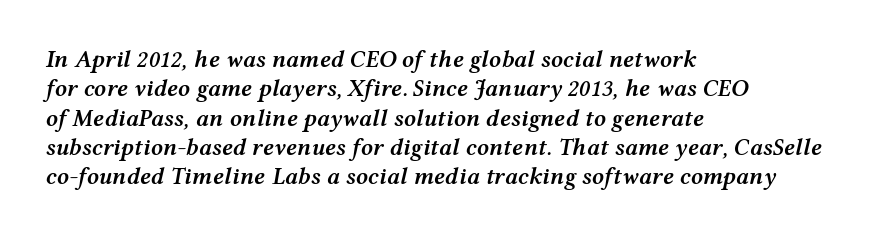
Q: Is the text bold? A: Semi-bold.
Q: Is the text italic (slanted)? A: Yes, it leans right by about 12 degrees.
Q: Is the text underlined? A: No.
Q: How is the paragraph aligned? A: Left-aligned.
Q: Is the spacing between letters normal or unusually wide? A: Normal.
